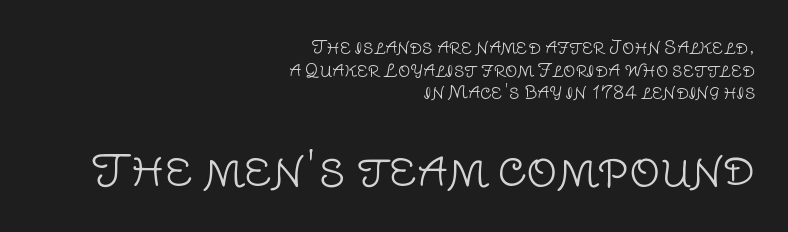
Inter-character spacing is left at the font's built-in metrics. Regarding serifs, this sample does without them. Line spacing here is normal. Compare the two chunks: the lower has the greater cap height.
